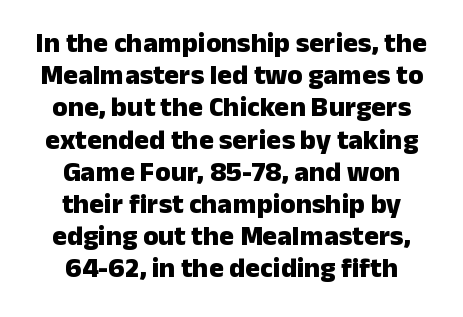
Both edges are ragged and mirror each other, which tells us the setting is centered. This sample trades vertical openness for compactness between lines. Tall strokes in this sample are plumb rather than angled. Default kerning and tracking; the words read as compact shapes. Looks like regular typesetting: each glyph gets only the width it needs. Note: no serifs on the glyphs.
